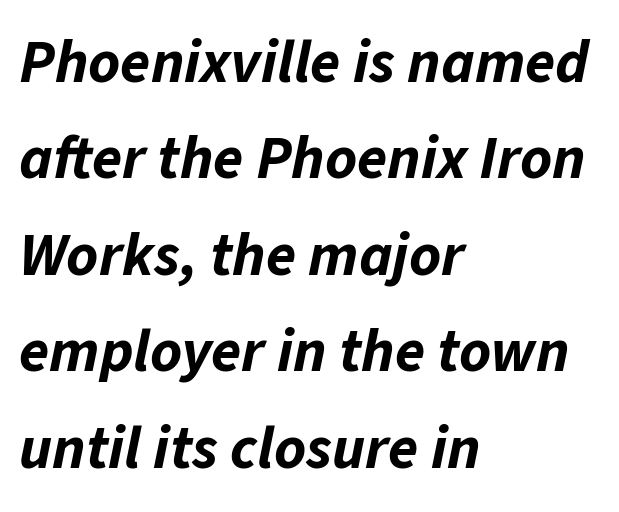
{"italic": "yes", "lean": "right", "slant_degrees": 11, "bold": "yes", "weight": "bold", "width": "normal", "stroke_contrast": "low", "x_height": "medium", "monospaced": "no", "underline": "no", "align": "left", "line_spacing": "normal", "line_spacing_ratio": 1.58, "letter_spacing": "normal", "letter_spacing_em": 0.0, "glyph_px": 61}
